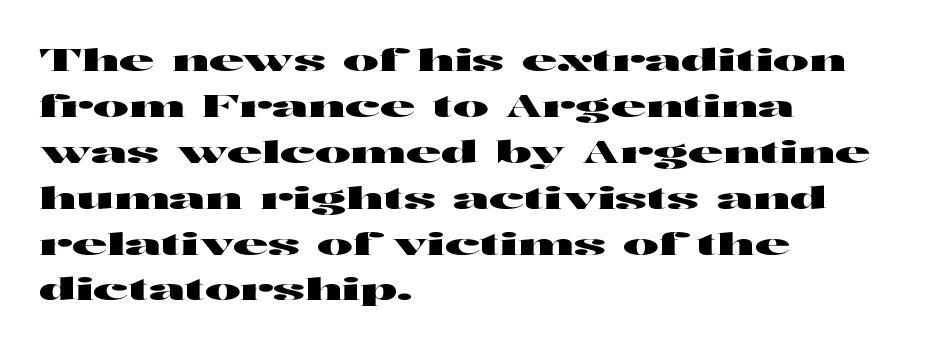
The image shows 30 px wide sans-serif type, upright; set left-aligned, normal line spacing (1.53x), normal letter spacing, not underlined; high stroke contrast and a medium x-height.
